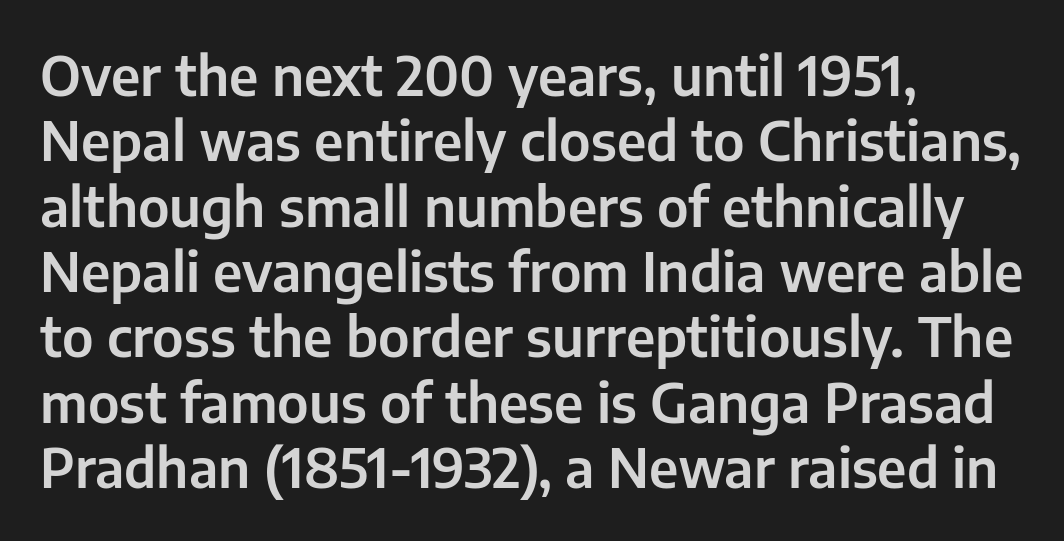
Q: Is the text italic (slanted)? A: No, it is upright.
Q: Is the typeface a serif or a sans-serif typeface? A: Sans-serif.
Q: Is the text underlined? A: No.
Q: How is the paragraph aligned? A: Left-aligned.
Q: Is the spacing between letters normal or unusually wide? A: Normal.
Q: Width (condensed, normal, or wide)? A: Normal.
Q: Stroke contrast? A: Low.
Q: x-height? A: Medium.
Q: Monospaced? A: No.
